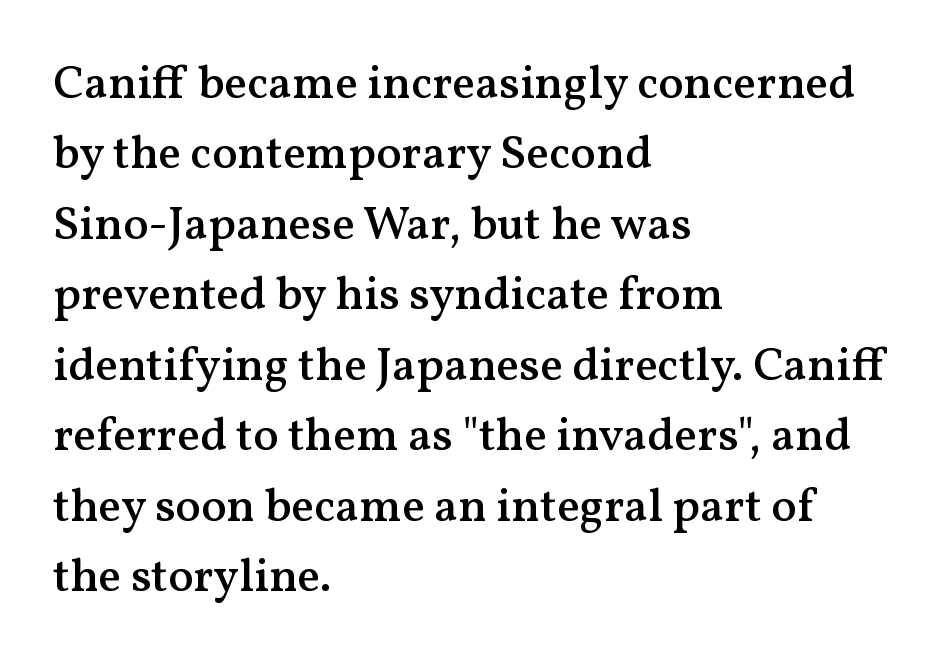
{"serif": "yes", "italic": "no", "bold": "semi", "weight": "semibold", "width": "normal", "stroke_contrast": "medium", "x_height": "medium", "monospaced": "no", "underline": "no", "align": "left", "line_spacing": "normal", "line_spacing_ratio": 1.5, "letter_spacing": "normal", "letter_spacing_em": 0.0, "glyph_px": 47}
